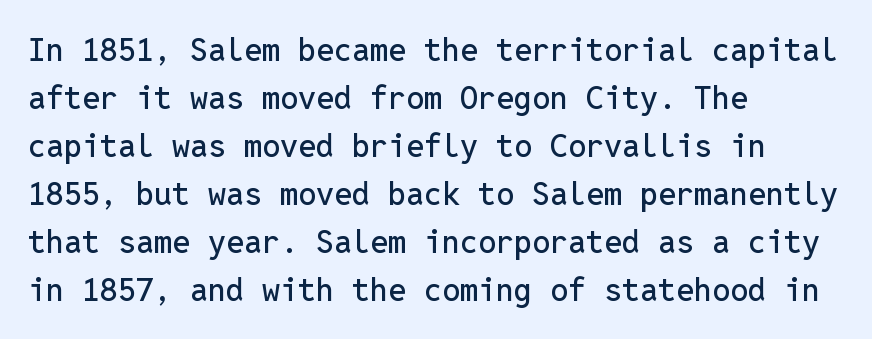
Italic? Not at all — the glyphs are vertical. This sample has the even, mechanical cadence of fixed-width lettering. Typeset ragged right — the left edge is the straight one. Note: no serifs on the glyphs. No extra tracking has been applied to these lines.
